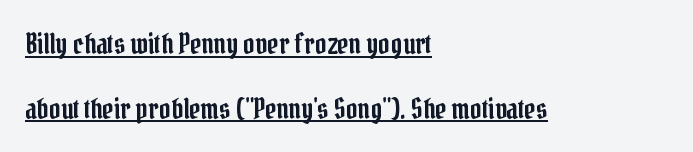
Q: Is the text italic (slanted)? A: No, it is upright.
Q: Is the typeface a serif or a sans-serif typeface? A: Serif.
Q: Is the text underlined? A: Yes.
Q: How is the paragraph aligned? A: Left-aligned.
Q: Is the spacing between letters normal or unusually wide? A: Normal.
Q: Is the spacing between lines tight, normal or loose? A: Loose.
Q: Width (condensed, normal, or wide)? A: Condensed.
Q: Stroke contrast? A: Low.
Q: x-height? A: Medium.
Q: Monospaced? A: No.
